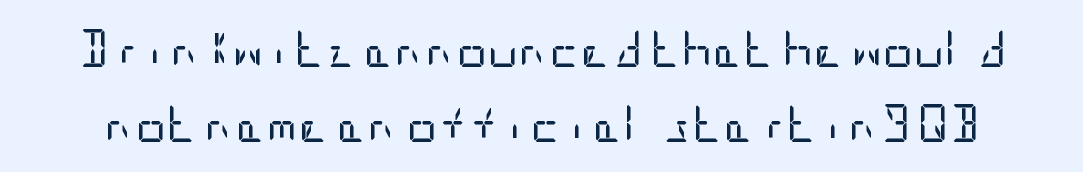
Q: Is the text bold? A: No.
Q: Is the text italic (slanted)? A: No, it is upright.
Q: Is the typeface a serif or a sans-serif typeface? A: Sans-serif.
Q: Is the text underlined? A: No.
Q: Is the spacing between letters normal or unusually wide? A: Normal.
Q: Is the spacing between lines tight, normal or loose? A: Loose.
Q: Width (condensed, normal, or wide)? A: Condensed.
Q: Stroke contrast? A: Low.
Q: x-height? A: Large.
